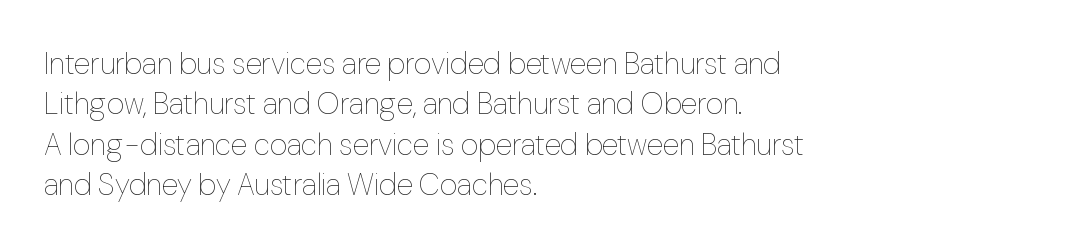
Q: Is the text bold? A: No.
Q: Is the text italic (slanted)? A: No, it is upright.
Q: Is the text underlined? A: No.
Q: How is the paragraph aligned? A: Left-aligned.
Q: Is the spacing between letters normal or unusually wide? A: Normal.
Q: Is the spacing between lines tight, normal or loose? A: Normal.
Q: Width (condensed, normal, or wide)? A: Normal.
Q: Stroke contrast? A: Low.
Q: x-height? A: Medium.
Q: Monospaced? A: No.
